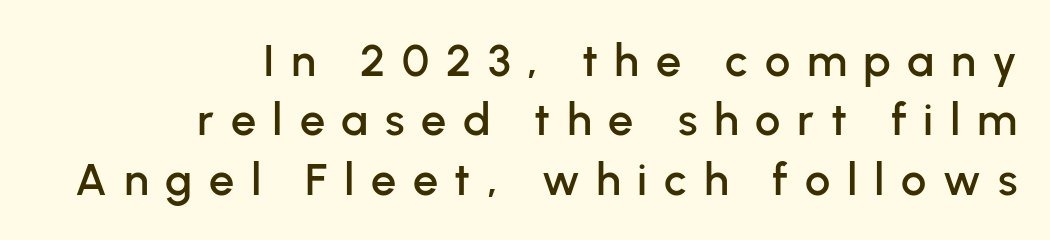
The image shows 45 px sans-serif type, upright; set right-aligned, normal line spacing (1.32x), unusually wide letter spacing (+0.37 em), not underlined; low stroke contrast and a medium x-height.
